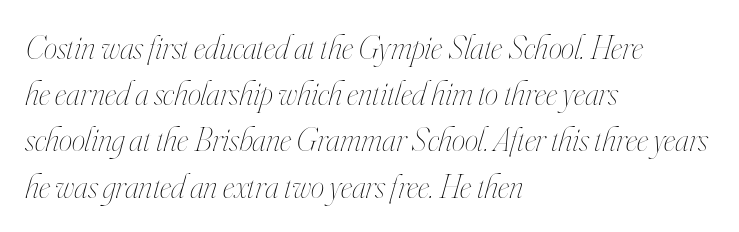
Looks like regular typesetting: each glyph gets only the width it needs. Rendered with sloped, italic letterforms. Standard letterfit; no display-style spreading of the glyphs. Reading down the block, your eye returns to a fixed left position each line.
